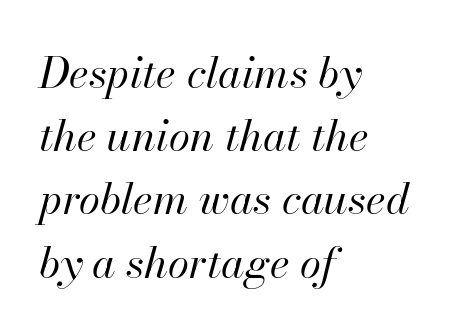
Q: Is the text bold? A: No.
Q: Is the text italic (slanted)? A: Yes, it leans right by about 13 degrees.
Q: Is the text underlined? A: No.
Q: How is the paragraph aligned? A: Left-aligned.
Q: Is the spacing between letters normal or unusually wide? A: Normal.
Q: Is the spacing between lines tight, normal or loose? A: Normal.
Q: Width (condensed, normal, or wide)? A: Normal.
Q: Stroke contrast? A: High.
Q: x-height? A: Small.
Q: Monospaced? A: No.
